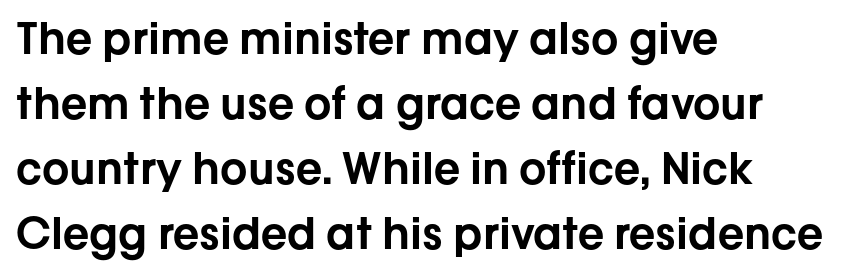
Q: Is the text italic (slanted)? A: No, it is upright.
Q: Is the typeface a serif or a sans-serif typeface? A: Sans-serif.
Q: Is the text underlined? A: No.
Q: How is the paragraph aligned? A: Left-aligned.
Q: Is the spacing between letters normal or unusually wide? A: Normal.
Q: Is the spacing between lines tight, normal or loose? A: Normal.
Q: Width (condensed, normal, or wide)? A: Normal.
Q: Stroke contrast? A: Low.
Q: x-height? A: Medium.
Q: Monospaced? A: No.
